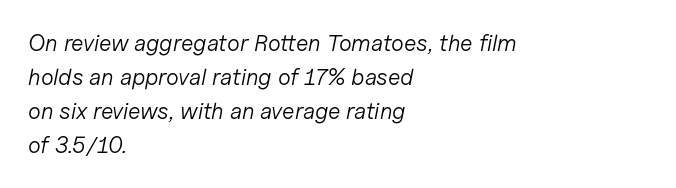
{"italic": "yes", "lean": "right", "slant_degrees": 11, "bold": "no", "underline": "no", "align": "left", "line_spacing": "normal", "line_spacing_ratio": 1.48, "letter_spacing": "normal", "letter_spacing_em": 0.0, "glyph_px": 23}
